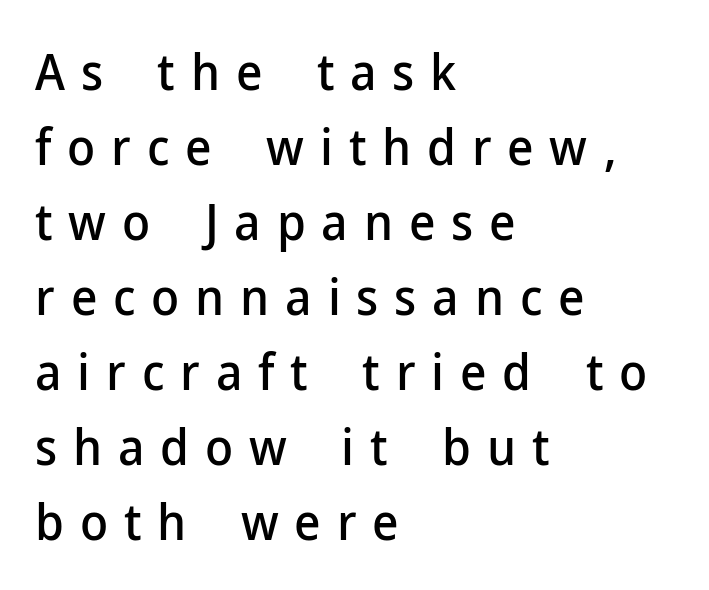
Each letter keeps its own natural width here, so spacing adapts to shape. Inter-character spacing is expanded well beyond the font's built-in metrics. Clear beneath every line of the passage. The block of text has a typical density, with ordinary space between rows. Notice how the passage keeps a crisp vertical edge on the left only.
